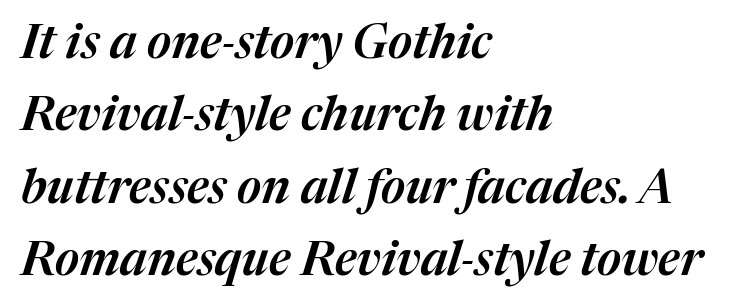
Q: Is the text italic (slanted)? A: Yes, it leans right by about 17 degrees.
Q: Is the text underlined? A: No.
Q: How is the paragraph aligned? A: Left-aligned.
Q: Is the spacing between letters normal or unusually wide? A: Normal.
Q: Is the spacing between lines tight, normal or loose? A: Normal.
Q: Width (condensed, normal, or wide)? A: Normal.
Q: Stroke contrast? A: Medium.
Q: x-height? A: Medium.
Q: Monospaced? A: No.
